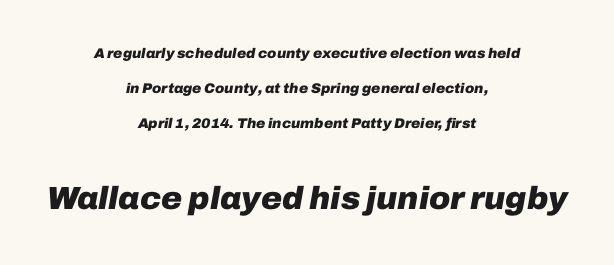
Q: Is the text bold? A: Yes.
Q: Is the text italic (slanted)? A: Yes, it leans right by about 10 degrees.
Q: Is the text underlined? A: No.
Q: How is the paragraph aligned? A: Centered.
Q: Is the spacing between letters normal or unusually wide? A: Normal.
Q: Is the spacing between lines tight, normal or loose? A: Loose.
Q: Which block of text is set in a larger size, the first (top) or the second (bottom)? A: The second (bottom) one.
Q: Width (condensed, normal, or wide)? A: Normal.
Q: Stroke contrast? A: Low.
Q: x-height? A: Medium.
Q: Monospaced? A: No.
